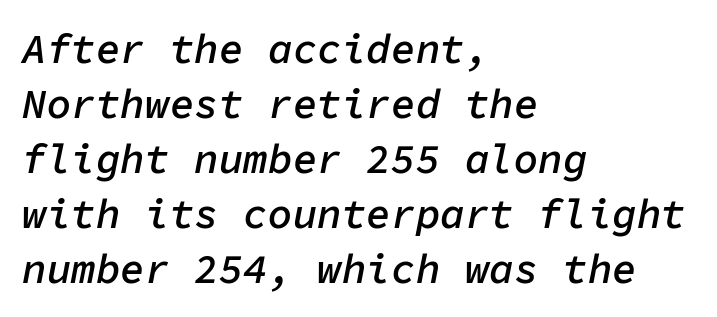
Underline: absent. The compositor pushed each line to the left boundary. Compared with an ordinary text face, these strokes are moderately heavier — a semibold. Vertical spacing — default.
